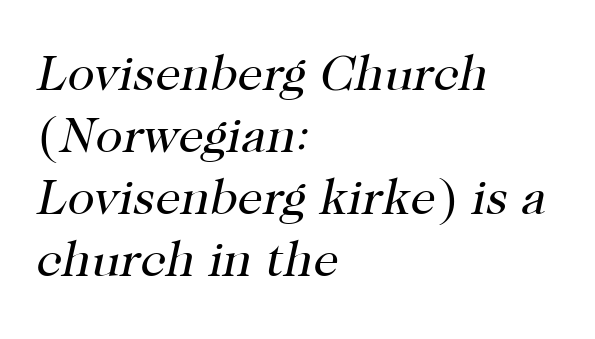
Varying glyph widths throughout — classic text-font behaviour. Stems here are at most as thick as an everyday book face. Posture: slanted. In terms of letterspacing, this is plain default setting. The typesetter chose a ragged-right arrangement here. Serif or sans? Serif — the stroke terminals have little feet.
